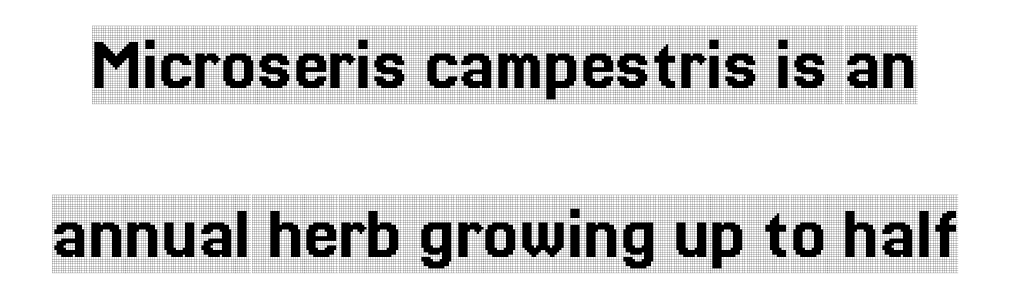
{"serif": "yes", "italic": "no", "width": "condensed", "x_height": "large", "monospaced": "no", "underline": "no", "line_spacing": "loose", "line_spacing_ratio": 2.17, "letter_spacing": "normal", "letter_spacing_em": 0.0, "glyph_px": 78}
